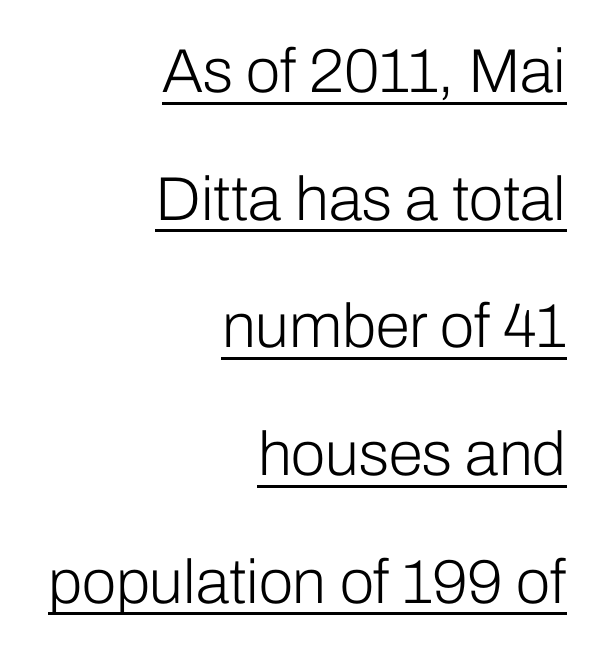
The text block is weighted toward the right margin, trailing off unevenly leftward. There is no visible air inserted between adjacent glyphs. Serif or sans? Sans — the stroke terminals are bare. Stroke thickness stays within the range of a standard reading face or lighter.
